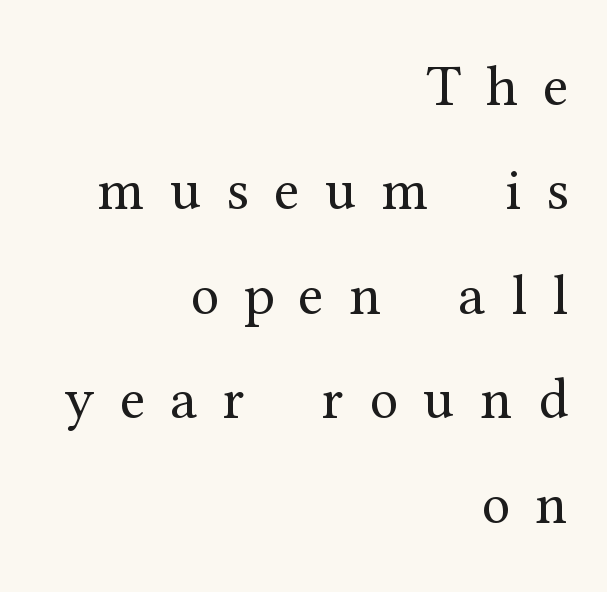
Q: Is the text bold? A: No.
Q: Is the text italic (slanted)? A: No, it is upright.
Q: Is the typeface a serif or a sans-serif typeface? A: Serif.
Q: Is the text underlined? A: No.
Q: How is the paragraph aligned? A: Right-aligned.
Q: Is the spacing between letters normal or unusually wide? A: Unusually wide.
Q: Width (condensed, normal, or wide)? A: Normal.
Q: Stroke contrast? A: Medium.
Q: x-height? A: Medium.
Q: Monospaced? A: No.
